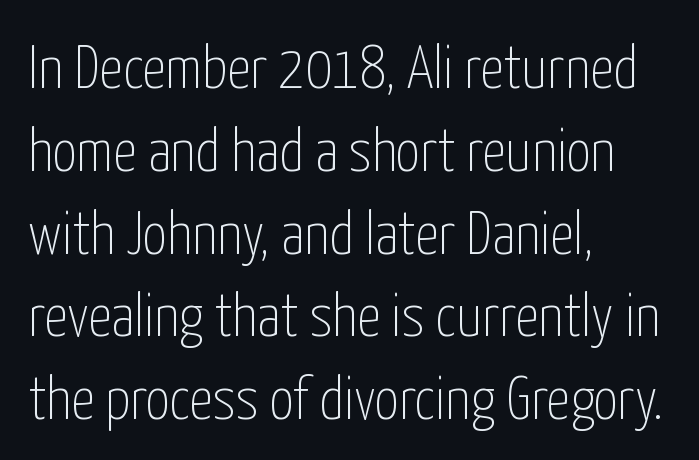
{"serif": "no", "italic": "no", "bold": "no", "weight": "thin", "width": "condensed", "stroke_contrast": "low", "x_height": "medium", "monospaced": "no", "underline": "no", "align": "left", "line_spacing": "normal", "line_spacing_ratio": 1.38, "letter_spacing": "normal", "letter_spacing_em": 0.0, "glyph_px": 60}
